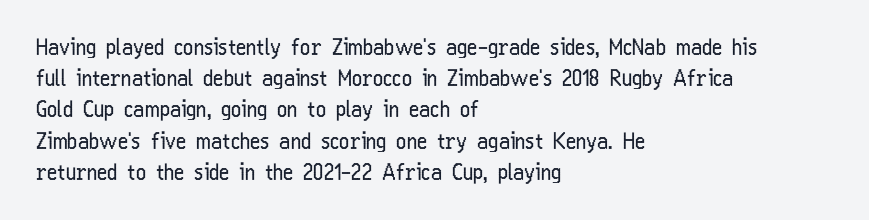
Q: Is the text bold? A: No.
Q: Is the text italic (slanted)? A: No, it is upright.
Q: Is the text underlined? A: No.
Q: How is the paragraph aligned? A: Left-aligned.
Q: Is the spacing between letters normal or unusually wide? A: Normal.
Q: Is the spacing between lines tight, normal or loose? A: Normal.
